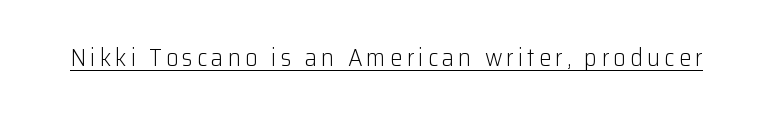
The image shows 25 px text type, upright; set underlined.
